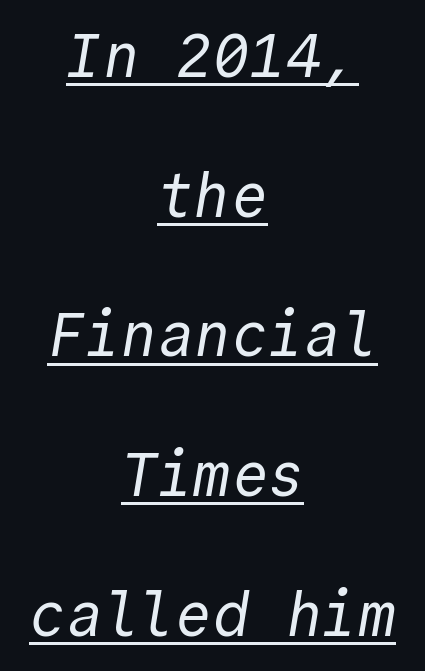
Q: Is the text bold? A: No.
Q: Is the typeface a serif or a sans-serif typeface? A: Sans-serif.
Q: Is the text underlined? A: Yes.
Q: How is the paragraph aligned? A: Centered.
Q: Is the spacing between letters normal or unusually wide? A: Normal.
Q: Is the spacing between lines tight, normal or loose? A: Loose.
Q: Width (condensed, normal, or wide)? A: Normal.
Q: x-height? A: Medium.
Q: Monospaced? A: Yes.
